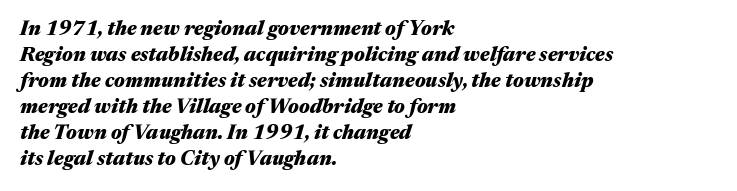
{"italic": "yes", "lean": "right", "slant_degrees": 17, "bold": "yes", "underline": "no", "align": "left", "line_spacing": "normal", "line_spacing_ratio": 1.3, "letter_spacing": "normal", "letter_spacing_em": 0.0, "glyph_px": 20}
